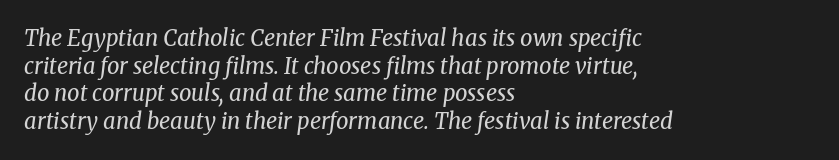
Reading down the column, the eye jumps a familiar distance to each next line. The rendering anchors every line to the left-hand side. You could call the tracking neutral — neither tight nor loose. Heft: none added — not bold. The whole block is typeset with a tilt.
